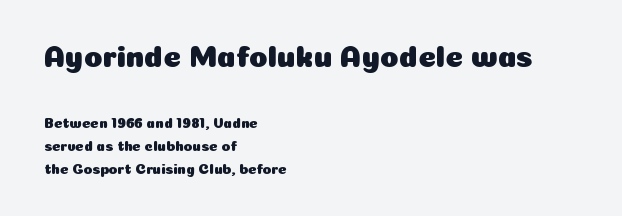
{"serif": "no", "italic": "no", "width": "normal", "stroke_contrast": "low", "x_height": "medium", "monospaced": "no", "underline": "no", "align": "left", "line_spacing": "normal", "line_spacing_ratio": 1.64, "letter_spacing": "normal", "letter_spacing_em": 0.0, "larger_block": "first", "size_ratio": 2.14, "glyph_px": 30}
